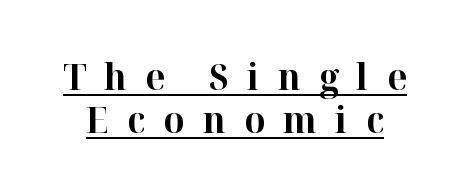
Q: Is the text bold? A: Yes.
Q: Is the text italic (slanted)? A: No, it is upright.
Q: Is the typeface a serif or a sans-serif typeface? A: Serif.
Q: Is the text underlined? A: Yes.
Q: Is the spacing between letters normal or unusually wide? A: Unusually wide.
Q: Width (condensed, normal, or wide)? A: Normal.
Q: Stroke contrast? A: High.
Q: x-height? A: Medium.
Q: Monospaced? A: No.
